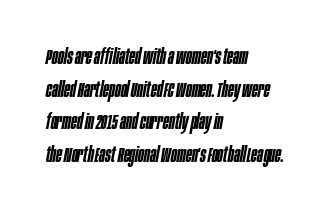
In terms of weight, the rendering is demibold, just under bold. Descender tails drop into unmarked territory. Posture: slanted. Look at the tracking — it's just the regular setting, nothing added.
